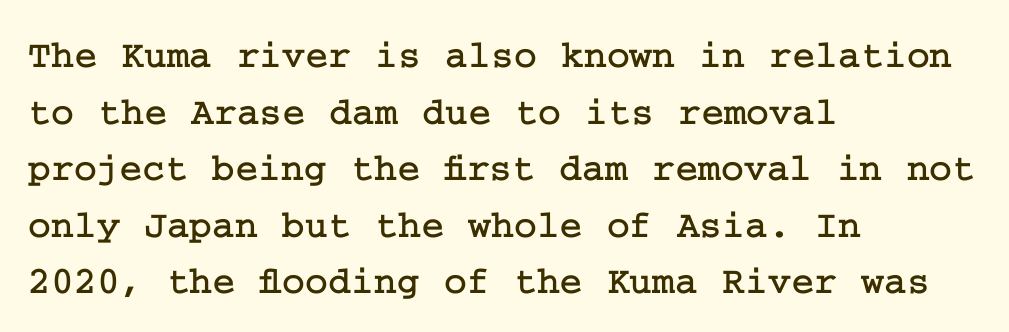
The image shows 39 px serif type, upright; set left-aligned, normal line spacing (1.45x), normal letter spacing, not underlined; low stroke contrast and a medium x-height.
